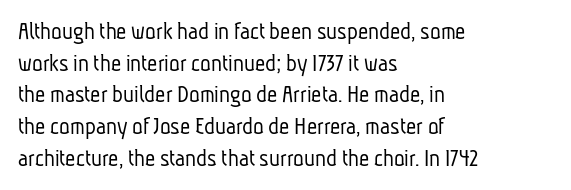
The image shows 25 px text type; set left-aligned, normal line spacing (1.27x), normal letter spacing, not underlined.
